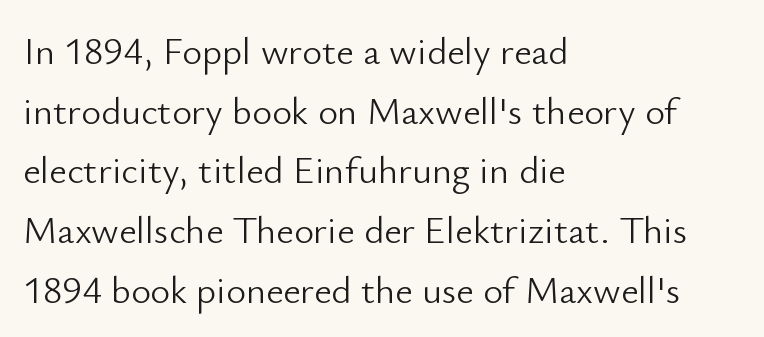
{"serif": "no", "italic": "no", "bold": "no", "weight": "light", "width": "normal", "stroke_contrast": "low", "x_height": "small", "monospaced": "no", "underline": "no", "align": "left", "line_spacing": "normal", "line_spacing_ratio": 1.57, "letter_spacing": "normal", "letter_spacing_em": 0.0, "glyph_px": 38}
